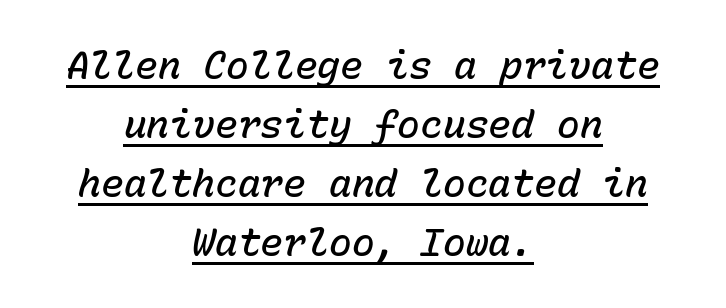
The image shows 38 px semibold type, italic (leaning right), monospaced; set centered, normal line spacing (1.55x), normal letter spacing, underlined; low stroke contrast and a medium x-height.
